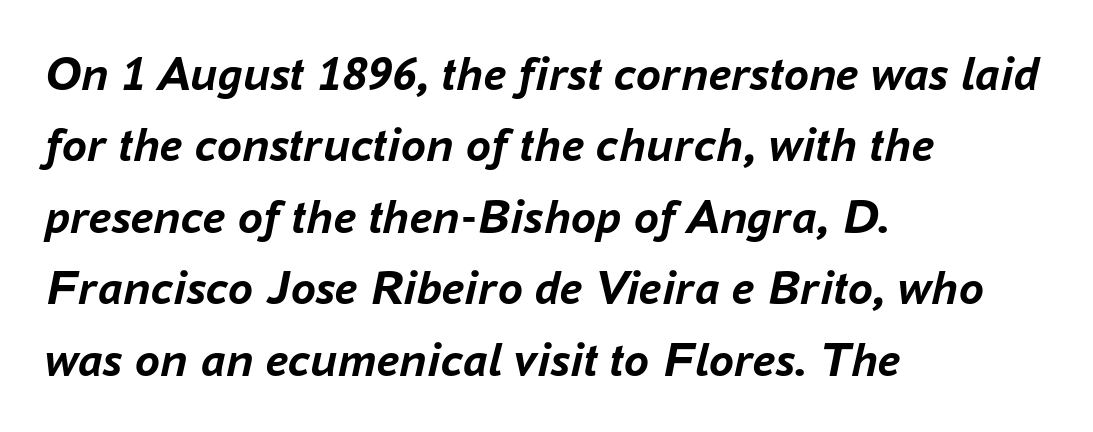
{"italic": "yes", "lean": "right", "slant_degrees": 16, "bold": "yes", "weight": "semibold", "width": "normal", "stroke_contrast": "low", "x_height": "medium", "monospaced": "no", "underline": "no", "align": "left", "line_spacing": "normal", "line_spacing_ratio": 1.43, "letter_spacing": "normal", "letter_spacing_em": 0.0, "glyph_px": 50}
